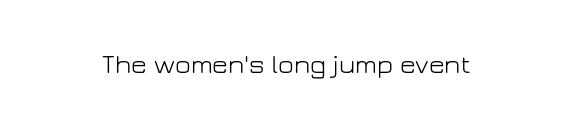
Q: Is the text bold? A: No.
Q: Is the text italic (slanted)? A: No, it is upright.
Q: Is the text underlined? A: No.
Q: Is the spacing between letters normal or unusually wide? A: Normal.
